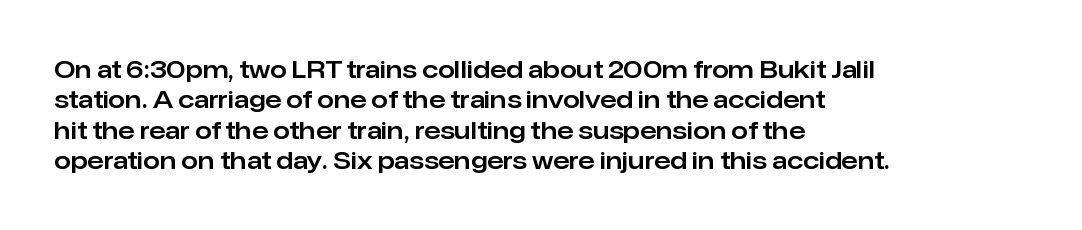
Unmarked baselines from the first word to the last. Short and long lines alike share a common starting point at left. The horizontal fit of the characters is conventional and even. Leading matches the norm, producing a regular column. In terms of posture, this sample is upright.
